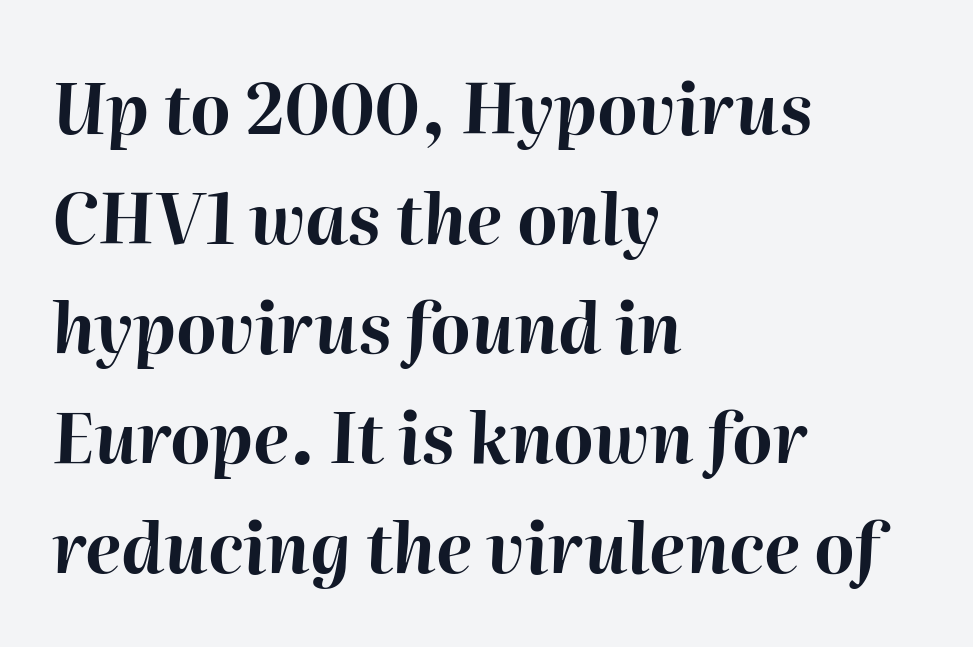
There is no visible air inserted between adjacent glyphs. The typesetting leans heavy: a genuine bold. All the whitespace from short lines collects on the right. An italicized treatment has been applied to the whole sample. Anything drawn beneath the words? Only blank space. Proportional: the letters do not fall into vertical columns.
